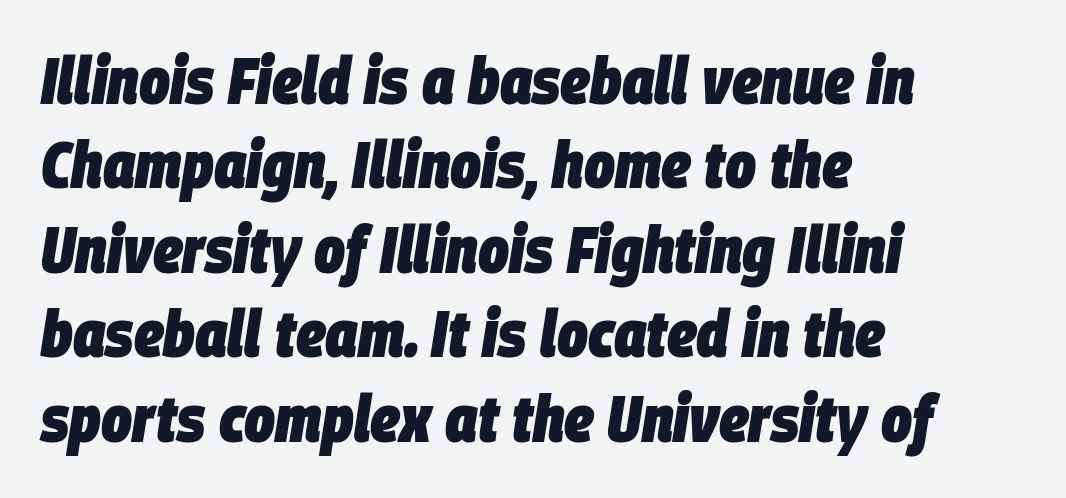
The image shows 65 px heavy, condensed type, italic (leaning right); set left-aligned, normal line spacing (1.3x), normal letter spacing, not underlined; low stroke contrast and a large x-height.
